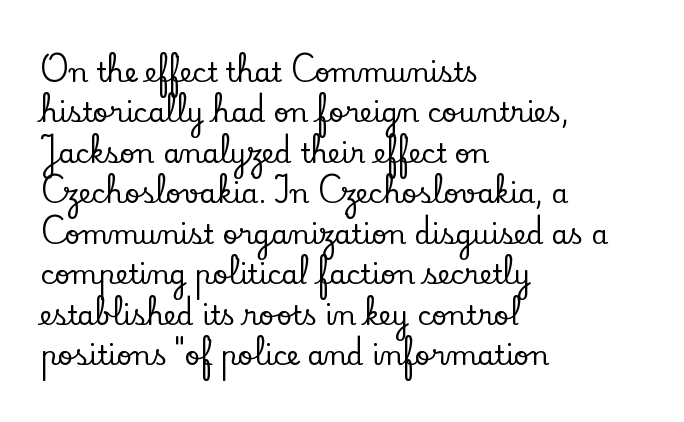
The image shows 27 px text type, upright; set left-aligned, normal line spacing (1.5x), normal letter spacing, not underlined.
